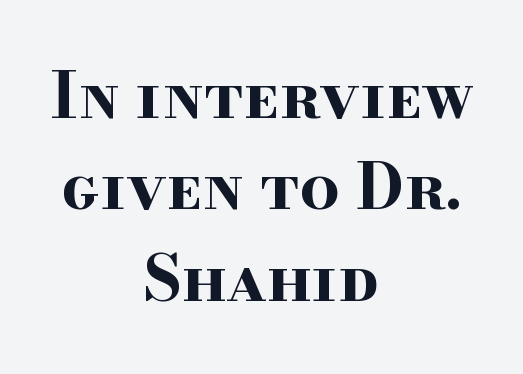
Q: Is the text bold? A: Yes.
Q: Is the text italic (slanted)? A: No, it is upright.
Q: Is the typeface a serif or a sans-serif typeface? A: Serif.
Q: Is the text underlined? A: No.
Q: How is the paragraph aligned? A: Centered.
Q: Is the spacing between letters normal or unusually wide? A: Normal.
Q: Is the spacing between lines tight, normal or loose? A: Normal.
Q: Width (condensed, normal, or wide)? A: Wide.
Q: Stroke contrast? A: High.
Q: x-height? A: Small.
Q: Monospaced? A: No.
